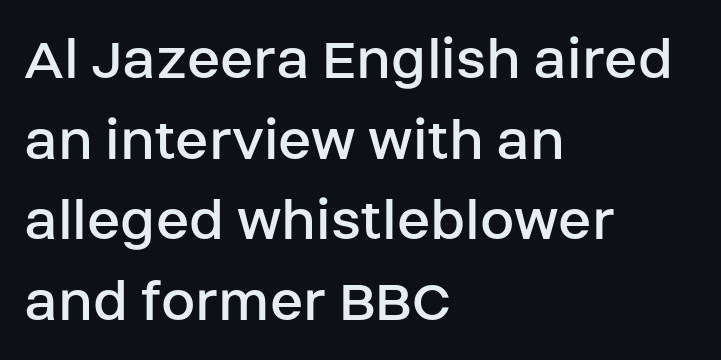
{"serif": "no", "italic": "no", "bold": "no", "weight": "regular", "width": "normal", "stroke_contrast": "low", "x_height": "large", "monospaced": "no", "underline": "no", "align": "left", "line_spacing": "normal", "line_spacing_ratio": 1.3, "letter_spacing": "normal", "letter_spacing_em": 0.0, "glyph_px": 62}
